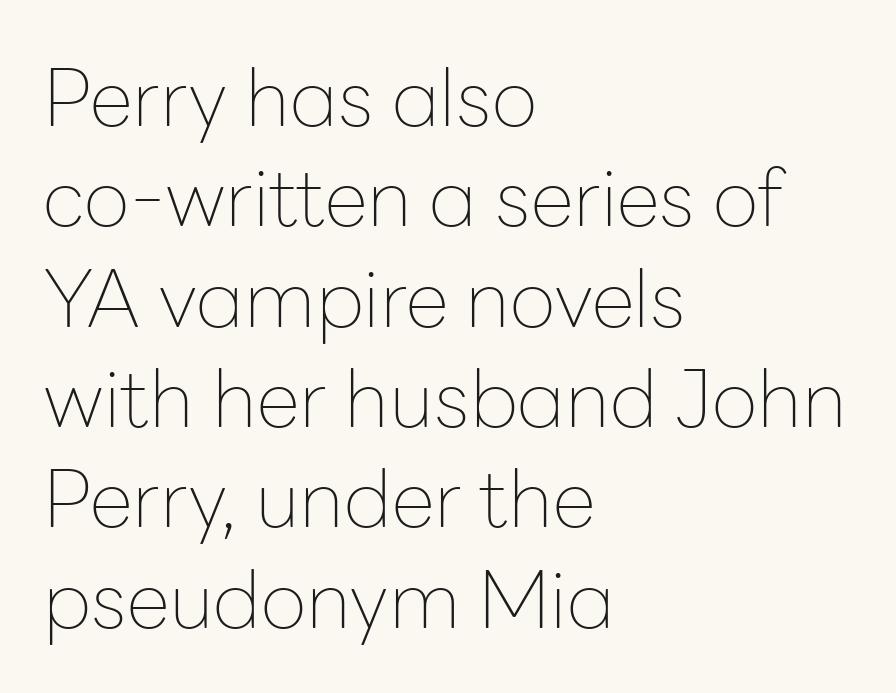
Stems and bowls with no extra thickness — not bold. If you measured baseline to baseline, you'd find a middling distance. The compositor pushed each line to the left boundary. Italic: no, the glyphs are upright roman. Check the space under the baseline: it is left empty.
